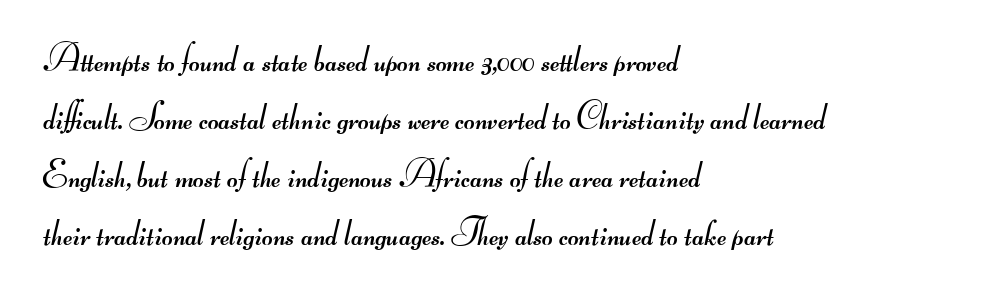
No extra tracking has been applied to these lines. Regarding leading, the lines here are spaced in the standard way. This rendering features lettering with no underline. This sample is left-justified, so line endings fall wherever the words run out. Letters have the restrained weight of plain body copy at most. This sample uses a sans-serif face.
